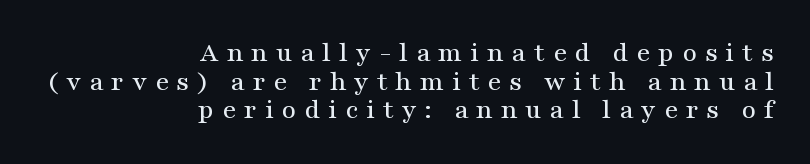
Q: Is the text italic (slanted)? A: No, it is upright.
Q: Is the typeface a serif or a sans-serif typeface? A: Serif.
Q: Is the text underlined? A: No.
Q: How is the paragraph aligned? A: Right-aligned.
Q: Is the spacing between letters normal or unusually wide? A: Unusually wide.
Q: Is the spacing between lines tight, normal or loose? A: Tight.
Q: Width (condensed, normal, or wide)? A: Wide.
Q: Stroke contrast? A: Medium.
Q: x-height? A: Medium.
Q: Monospaced? A: No.
